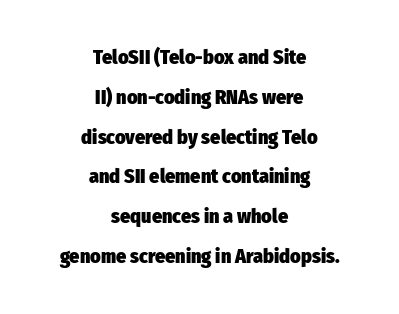
The image shows 20 px bold type, upright; set centered, loose line spacing (1.99x), normal letter spacing, not underlined.
